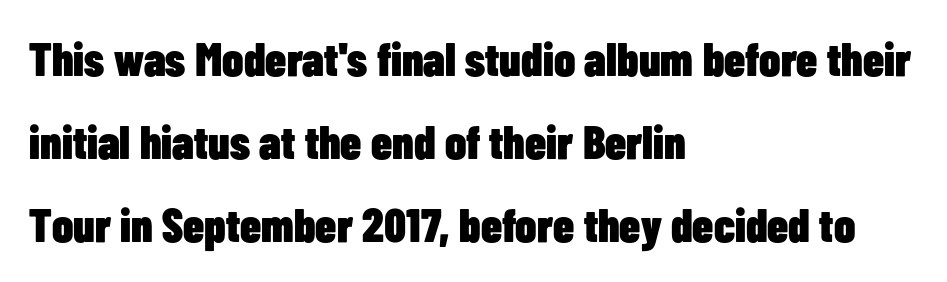
Clear beneath every line of the passage. Caption: multi-line text, flush left, ragged right. Do the letters lean? They stand straight. The passage shown is typed in a proportional face where columns would drift.
